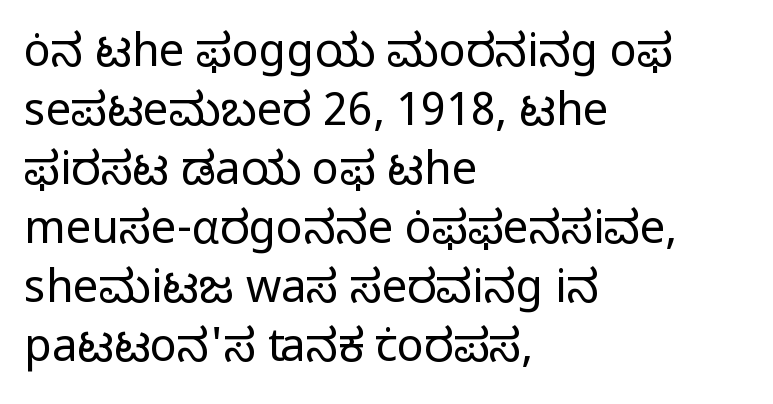
Beneath every word, the page is bare. Standard letterfit; no display-style spreading of the glyphs. Leading matches the norm, producing a regular column. The letters carry no serifs — their stems end cleanly without finishing strokes. The font's upright variant was chosen for this text. These lines stack with their left ends in a neat column.
